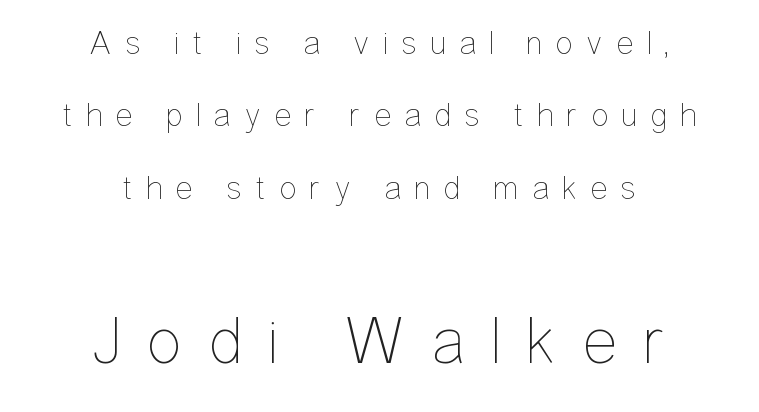
Is this a heavy cut? Hardly; it is regular or lighter. In terms of letterspacing, this is a distinctly airy, spread setting. Caption: multi-line text, centered on the measure. When letters stand straight like this, we call the style roman or upright.
